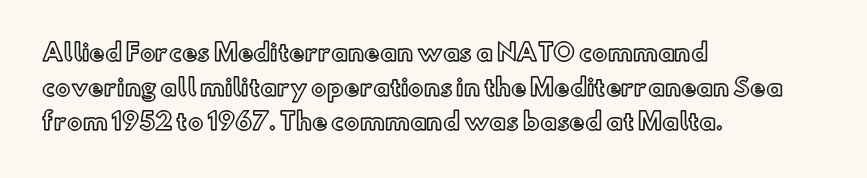
Students, observe: this is what conventionally led text looks like. Has an underline been added? It has not. Words appear dense and cohesive because spacing is normal. If you drew a ruler down the left edge, every line would touch it.
